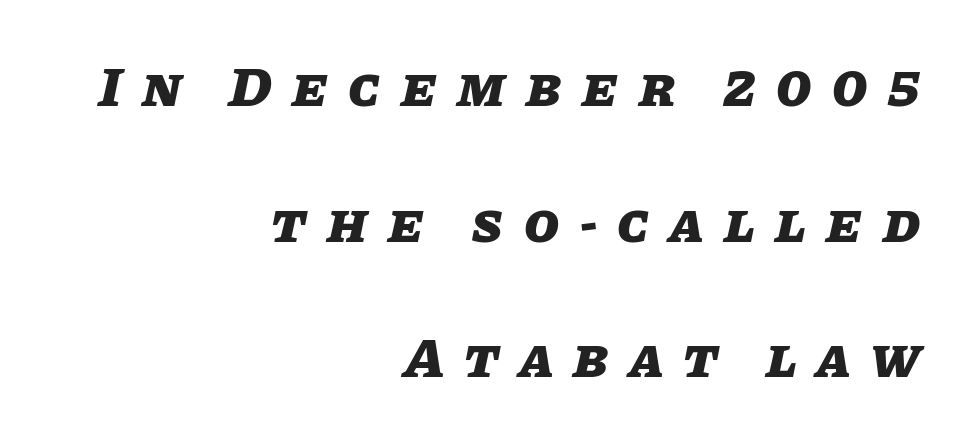
{"italic": "yes", "lean": "right", "slant_degrees": 11, "bold": "yes", "weight": "heavy", "width": "normal", "stroke_contrast": "low", "x_height": "large", "monospaced": "no", "underline": "no", "align": "right", "line_spacing": "loose", "line_spacing_ratio": 2.38, "letter_spacing": "wide", "letter_spacing_em": 0.36, "glyph_px": 57}
